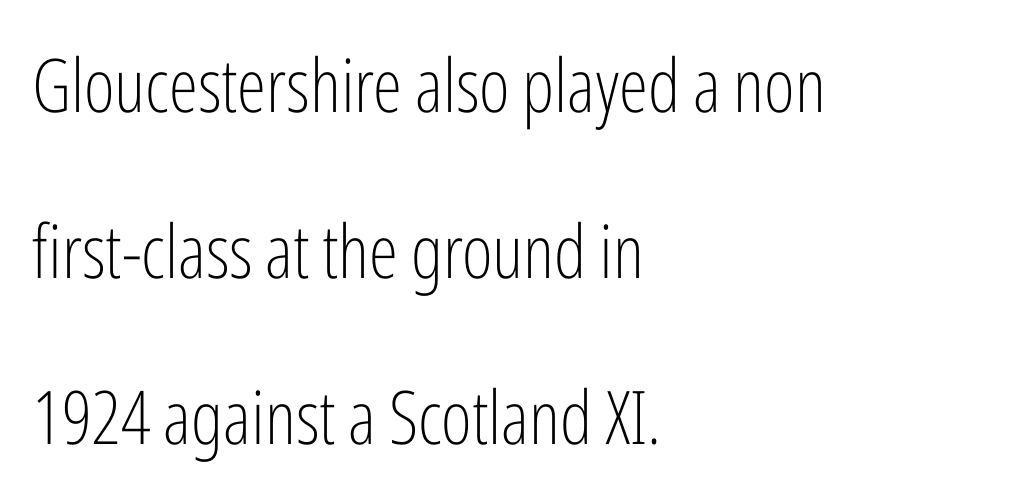
The letters stand upright; this is a roman face. Typographically, this falls in the sans-serif category. No heavy texture on the line: the type isn't bold. Default kerning and tracking; the words read as compact shapes.
